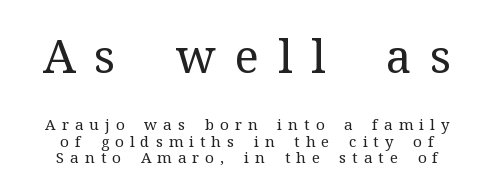
The image shows 46 px regular-weight serif type, upright; set tight line spacing (1.11x), unusually wide letter spacing (+0.41 em), not underlined; the first (top) block is 3.07x larger; medium stroke contrast and a medium x-height.
